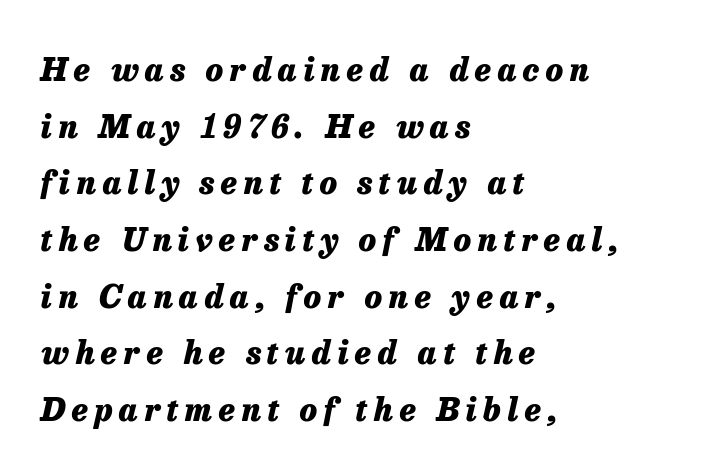
A typesetter would call this proportional, since set widths differ per character. Between one letter and the next there's a generous, obvious gap. Lines of text with bare space underneath. Emphasis-style slanted type is in use. The letters are bold, with thick, heavy strokes.
